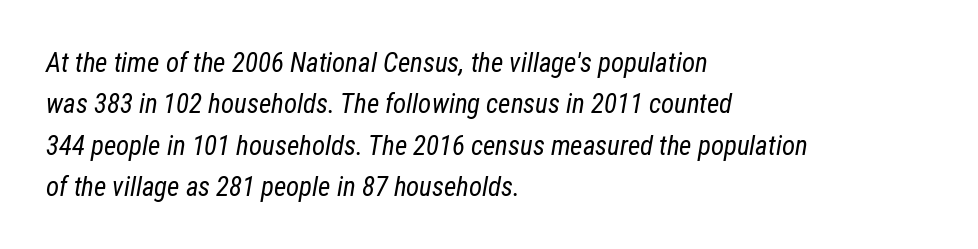
Q: Is the text bold? A: No.
Q: Is the text italic (slanted)? A: Yes, it leans right by about 12 degrees.
Q: Is the text underlined? A: No.
Q: How is the paragraph aligned? A: Left-aligned.
Q: Is the spacing between letters normal or unusually wide? A: Normal.
Q: Is the spacing between lines tight, normal or loose? A: Normal.
